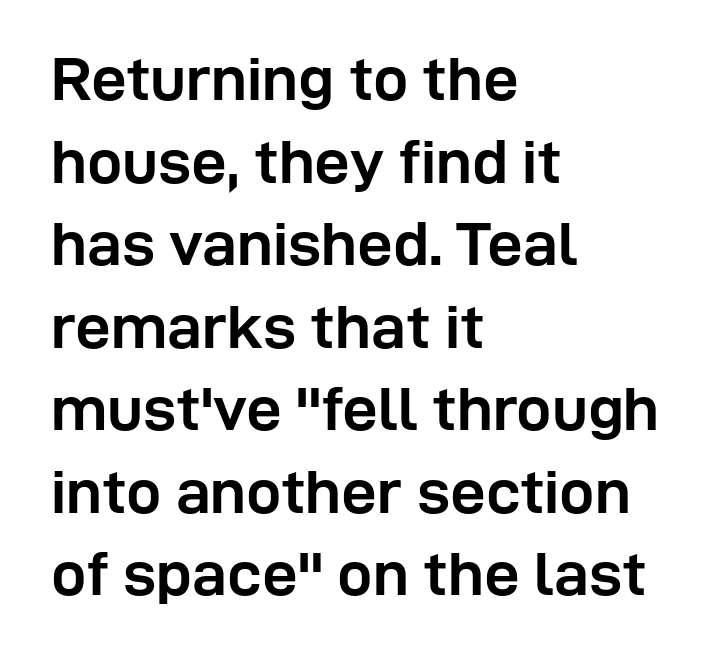
Is this a fixed-width face? No — the glyphs have proportional, varying widths. Just letters on the line, the space beneath them empty. The gaps between neighbouring characters are ordinary and unremarkable. Students, observe: this is what conventionally led text looks like. This rendering uses left alignment, leaving the right contour irregular.
